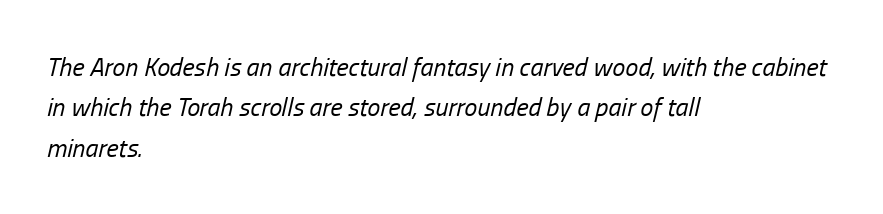
Q: Is the text bold? A: No.
Q: Is the text italic (slanted)? A: Yes, it leans right by about 13 degrees.
Q: Is the text underlined? A: No.
Q: How is the paragraph aligned? A: Left-aligned.
Q: Is the spacing between letters normal or unusually wide? A: Normal.
Q: Is the spacing between lines tight, normal or loose? A: Normal.
